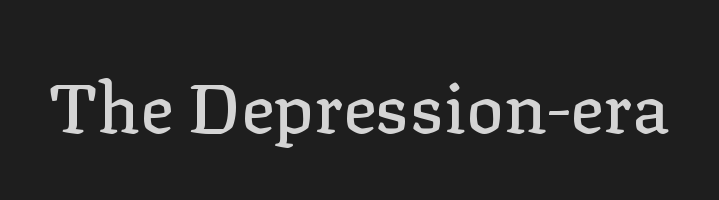
{"serif": "yes", "italic": "no", "width": "normal", "stroke_contrast": "low", "x_height": "medium", "monospaced": "no", "underline": "no", "letter_spacing": "normal", "letter_spacing_em": 0.0, "glyph_px": 70}
